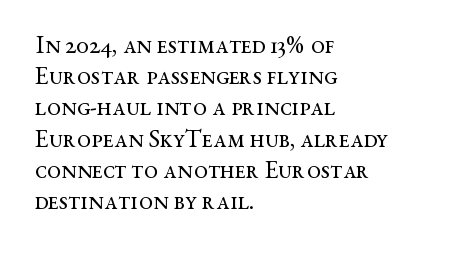
Spacing between characters is what you'd get straight out of the box. Ordinary non-slanted type is in use. The compositor pushed each line to the left boundary. Rows of type keep a routine distance in the vertical direction.
